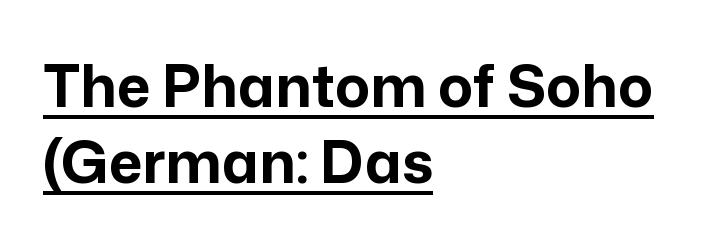
{"serif": "no", "italic": "no", "bold": "yes", "weight": "bold", "width": "normal", "stroke_contrast": "low", "x_height": "medium", "monospaced": "no", "underline": "yes", "align": "left", "line_spacing": "normal", "line_spacing_ratio": 1.31, "letter_spacing": "normal", "letter_spacing_em": 0.0, "glyph_px": 58}
